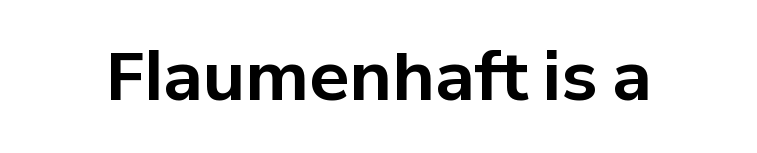
{"serif": "no", "italic": "no", "bold": "yes", "weight": "bold", "width": "normal", "stroke_contrast": "low", "x_height": "medium", "monospaced": "no", "underline": "no", "letter_spacing": "normal", "letter_spacing_em": 0.0, "glyph_px": 66}
